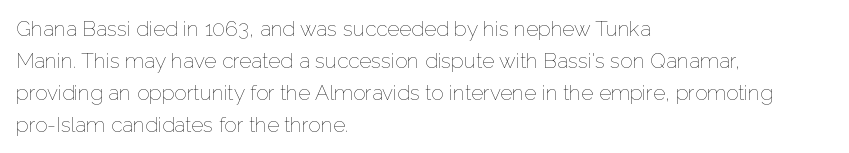
Vertical strokes here are truly vertical. The paragraph has a hard left edge and a soft right edge. The rendering uses a moderate line-height, typical for paragraphs. The cut favours lightness, reaching ordinary text weight at its darkest.
